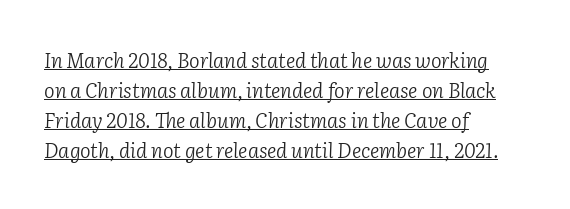
{"italic": "yes", "lean": "right", "slant_degrees": 2, "bold": "no", "underline": "yes", "align": "left", "line_spacing": "normal", "line_spacing_ratio": 1.5, "letter_spacing": "normal", "letter_spacing_em": 0.0, "glyph_px": 20}
